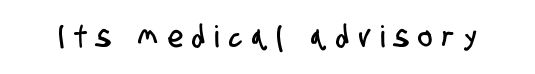
Anything drawn beneath the words? Only blank space. A typesetter would label this face a sans. Is the letter spacing exaggerated? Yes — the characters are pushed far apart. These lines are rendered in a variable-pitch font.
